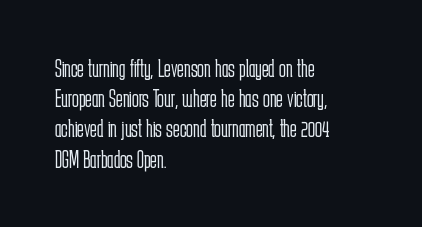
{"italic": "no", "bold": "no", "underline": "no", "align": "left", "line_spacing_ratio": 1.21, "letter_spacing": "normal", "letter_spacing_em": 0.0, "glyph_px": 25}
